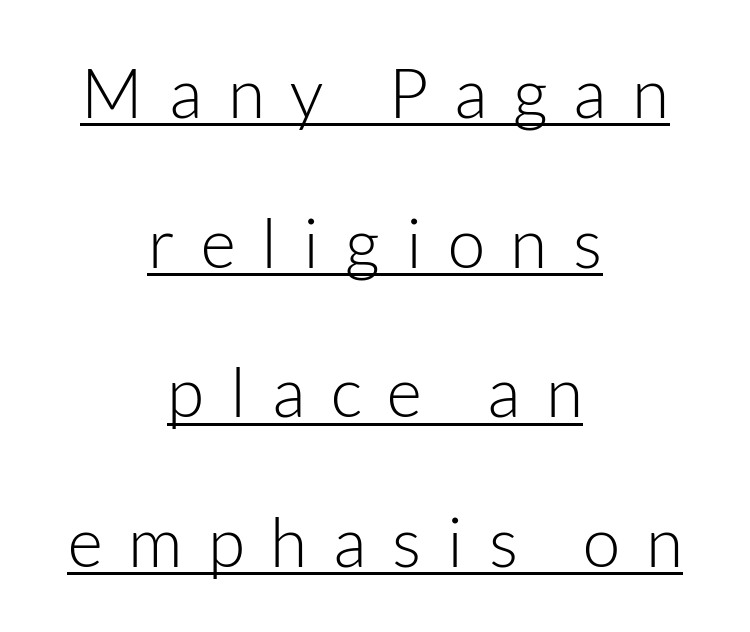
The image shows 68 px light sans-serif type, upright; set centered, loose line spacing (2.2x), unusually wide letter spacing (+0.38 em), underlined; low stroke contrast and a medium x-height.
